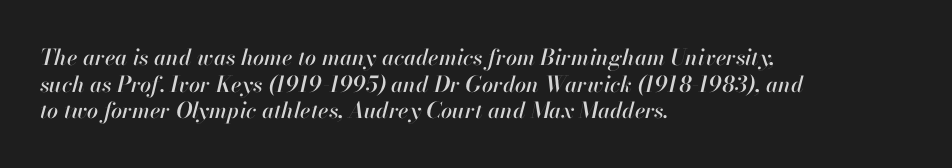
The image shows 22 px text type, italic (leaning right); set left-aligned, line spacing 1.21x, normal letter spacing, not underlined.
